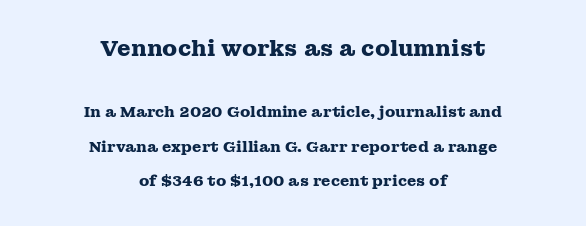
The image shows 22 px bold type, upright; set centered, loose line spacing (2.3x), normal letter spacing, not underlined; the first (top) block is 1.47x larger.
